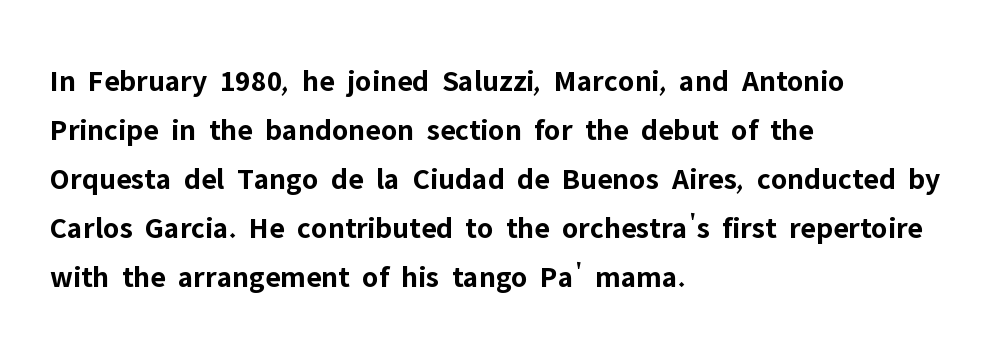
The image shows 31 px bold sans-serif type, upright; set left-aligned, normal line spacing (1.58x), normal letter spacing, not underlined; low stroke contrast and a medium x-height.
